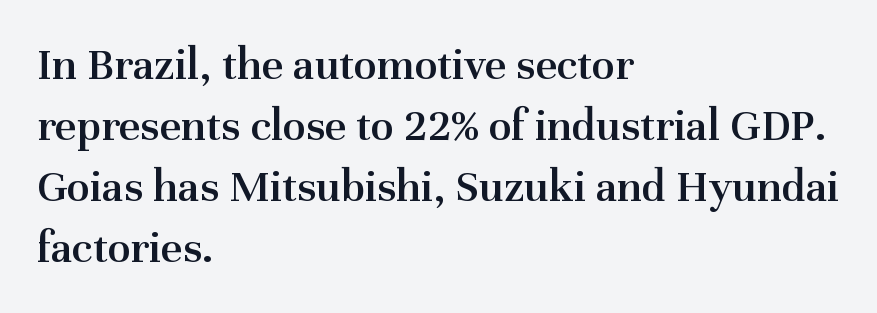
The image shows 47 px semibold serif type, upright; set left-aligned, normal line spacing (1.3x), normal letter spacing, not underlined; medium stroke contrast and a medium x-height.
